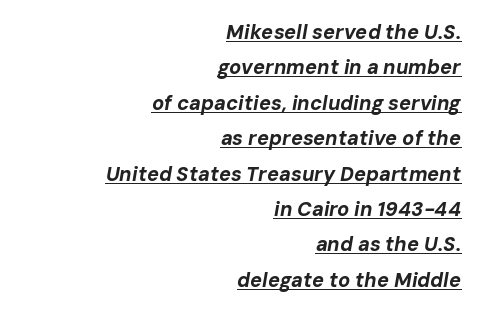
{"italic": "yes", "lean": "right", "slant_degrees": 10, "bold": "yes", "underline": "yes", "align": "right", "line_spacing_ratio": 1.77, "letter_spacing": "normal", "letter_spacing_em": 0.0, "glyph_px": 20}
